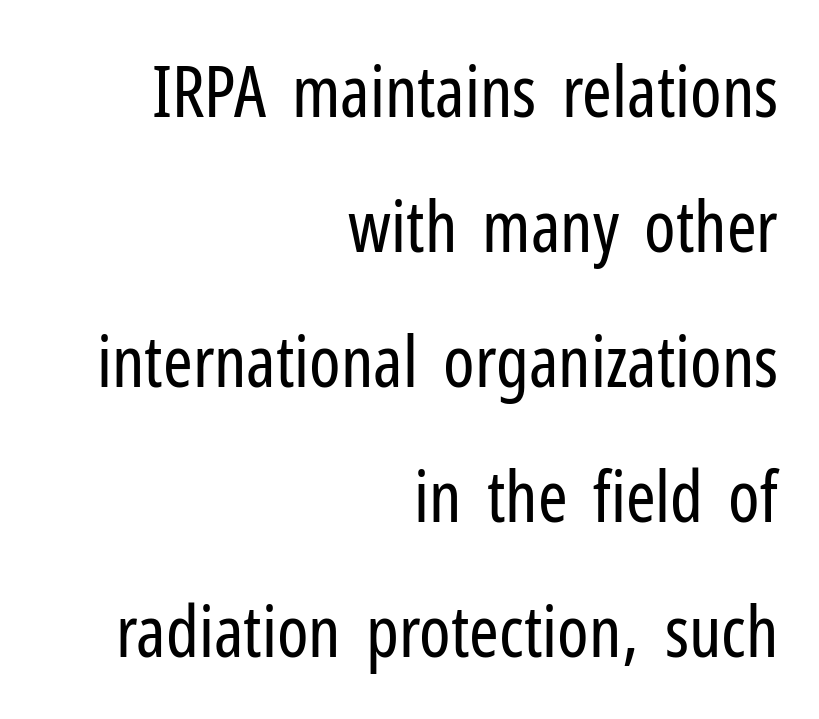
Compared with typical body copy, the letter spacing here is the same. I'd call this a sans setting — the letters go barefoot. What's the leading like? Stretched, with rows far apart. No heavy texture on the line: the type isn't bold. Nope, not italic — everything's standing straight. This sample has the flowing, uneven cadence of proportional lettering.
